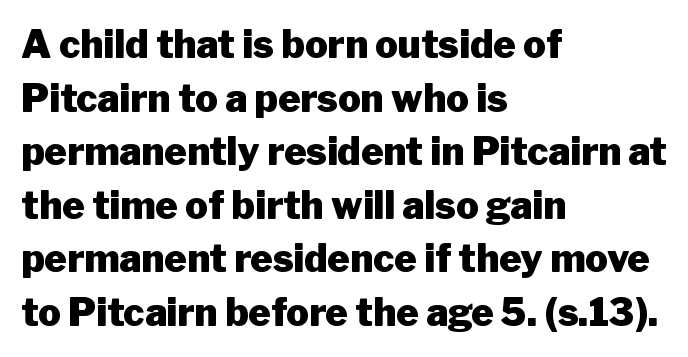
Are there feet on the stems? There aren't — it's a sans. What weight is shown? A full bold with thick strokes. Character widths vary here, with narrow letters taking less room than wide ones. Interline gaps are of average width in this sample. Is there any slant? The stems are plumb. Descender tails drop into unmarked territory.
